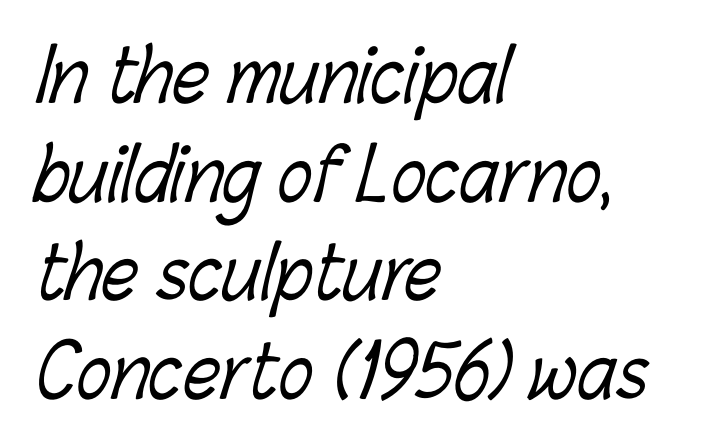
{"bold": "no", "weight": "light", "width": "condensed", "stroke_contrast": "low", "x_height": "medium", "monospaced": "no", "underline": "no", "align": "left", "line_spacing": "normal", "line_spacing_ratio": 1.37, "letter_spacing": "normal", "letter_spacing_em": 0.0, "glyph_px": 72}
